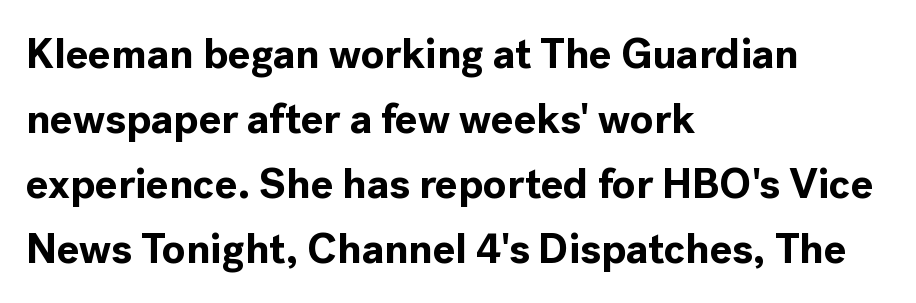
The image shows 42 px bold sans-serif type, upright; set left-aligned, normal line spacing (1.55x), normal letter spacing, not underlined; a medium x-height.
